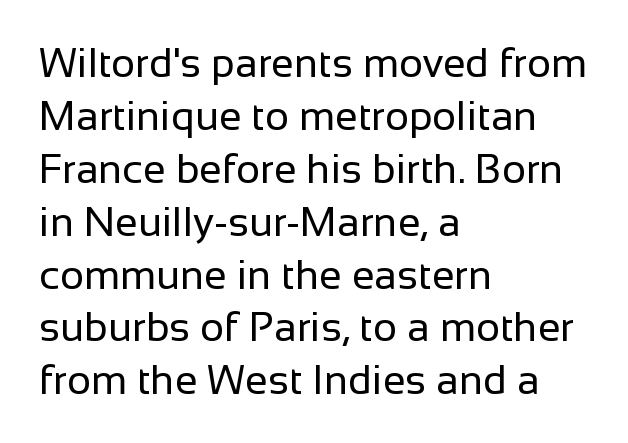
{"serif": "no", "italic": "no", "bold": "no", "weight": "regular", "width": "normal", "stroke_contrast": "low", "x_height": "medium", "monospaced": "no", "underline": "no", "align": "left", "line_spacing": "normal", "line_spacing_ratio": 1.29, "letter_spacing": "normal", "letter_spacing_em": 0.0, "glyph_px": 41}
